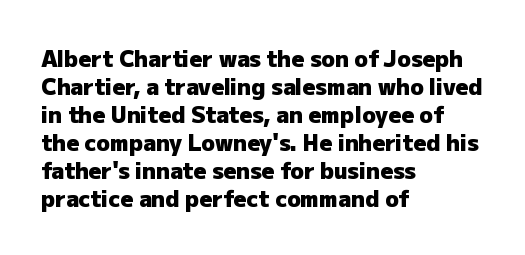
Q: Is the text bold? A: Yes.
Q: Is the text italic (slanted)? A: No, it is upright.
Q: Is the text underlined? A: No.
Q: How is the paragraph aligned? A: Left-aligned.
Q: Is the spacing between letters normal or unusually wide? A: Normal.
Q: Is the spacing between lines tight, normal or loose? A: Normal.
